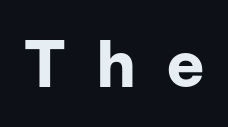
Q: Is the text bold? A: Yes.
Q: Is the text italic (slanted)? A: No, it is upright.
Q: Is the typeface a serif or a sans-serif typeface? A: Sans-serif.
Q: Is the text underlined? A: No.
Q: Is the spacing between letters normal or unusually wide? A: Unusually wide.
Q: Width (condensed, normal, or wide)? A: Normal.
Q: Stroke contrast? A: Low.
Q: x-height? A: Medium.
Q: Monospaced? A: No.
